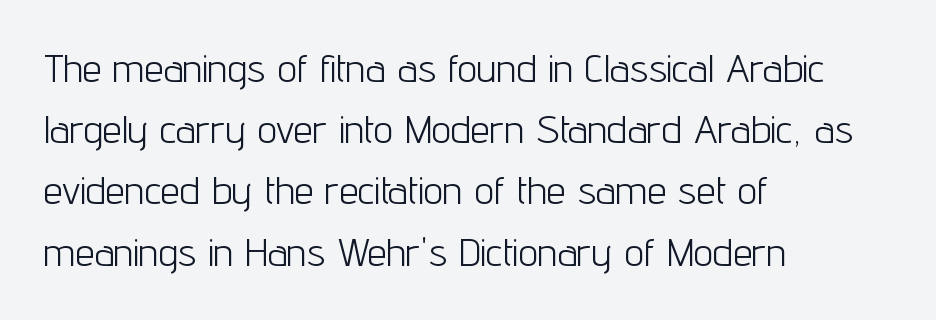
The font's upright variant was chosen for this text. Does extra space separate the letters? No, they use regular spacing. This sample is left-justified, so line endings fall wherever the words run out. No letter is thick-stroked: the sample isn't bold. This sample keeps an unexceptional amount of space between lines. Varying glyph widths throughout — classic text-font behaviour.
